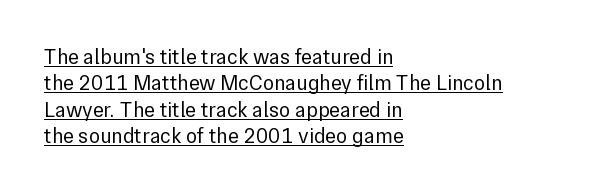
{"italic": "no", "bold": "no", "underline": "yes", "align": "left", "line_spacing": "normal", "line_spacing_ratio": 1.26, "letter_spacing": "normal", "letter_spacing_em": 0.0, "glyph_px": 21}
